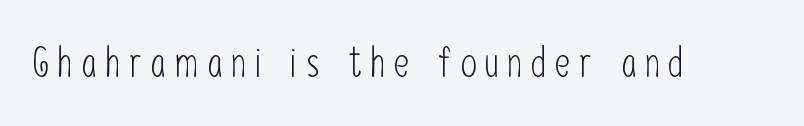
Students, note that the glyphs here are deliberately spaced far apart. The string is rendered with underlining switched off. No feet cap the strokes, marking this as sans-serif type. The letters stand straight up with perfectly vertical stems. Varying glyph widths throughout — classic text-font behaviour.
